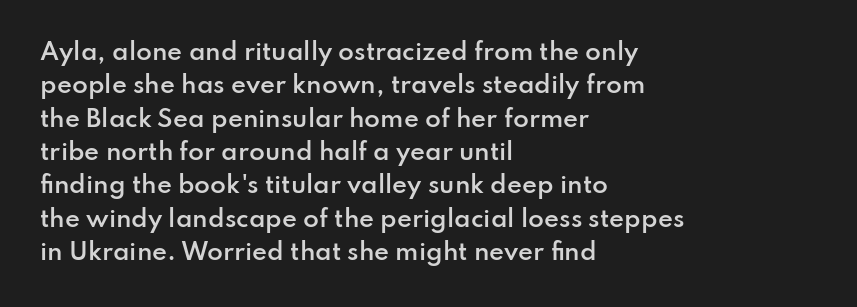
The image shows 23 px text type, upright; set left-aligned, normal line spacing (1.45x), normal letter spacing, not underlined.
